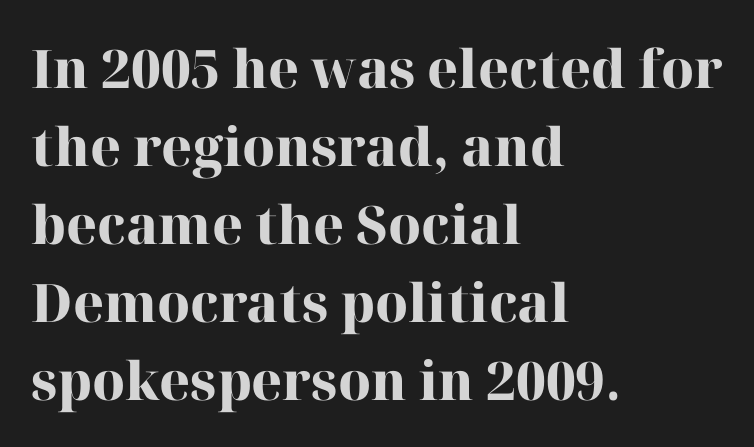
On the weight axis this lands at bold, roughly 700. Note the varied advance widths — an 'i' is clearly narrower than an 'm'. These lines sit exactly where default settings would place them. Leftover space on each line is placed entirely after the last word. This is serif lettering, the kind often seen in printed books.
